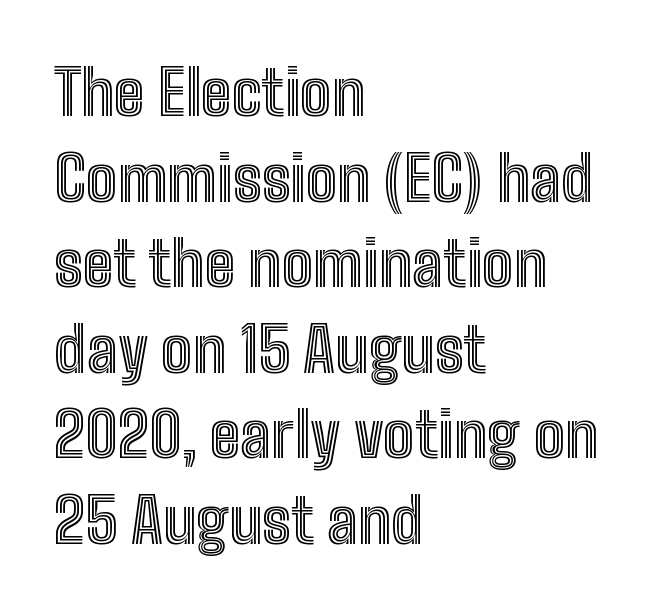
Q: Is the text italic (slanted)? A: No, it is upright.
Q: Is the text underlined? A: No.
Q: How is the paragraph aligned? A: Left-aligned.
Q: Is the spacing between letters normal or unusually wide? A: Normal.
Q: Is the spacing between lines tight, normal or loose? A: Normal.
Q: Width (condensed, normal, or wide)? A: Condensed.
Q: x-height? A: Medium.
Q: Monospaced? A: No.
